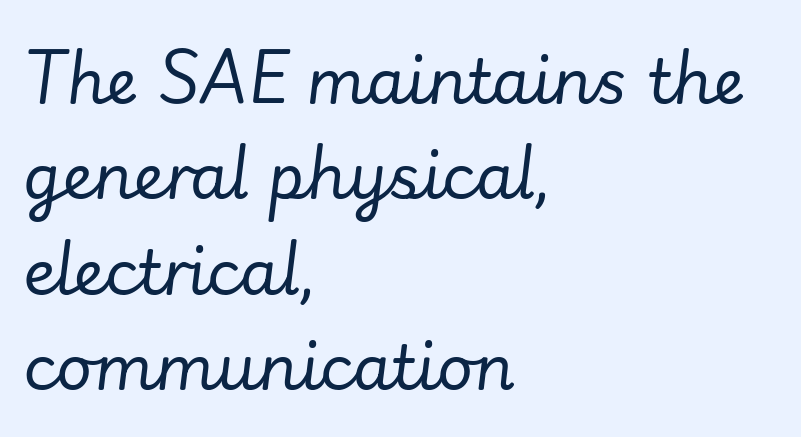
The words here are not underlined. Is the type slanted? Yes — the strokes lean at a clear angle. This sample uses plain, unmodified letter spacing. Honestly, the row spacing looks completely unremarkable. Leftover space on each line is placed entirely after the last word. Counters stay open thanks to moderate or lighter strokes.
